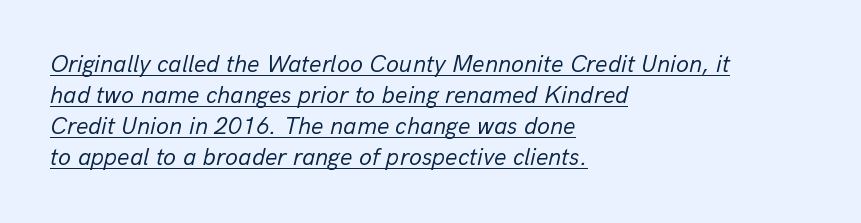
The image shows 24 px text type, italic (leaning right); set left-aligned, normal line spacing (1.29x), normal letter spacing, underlined.
